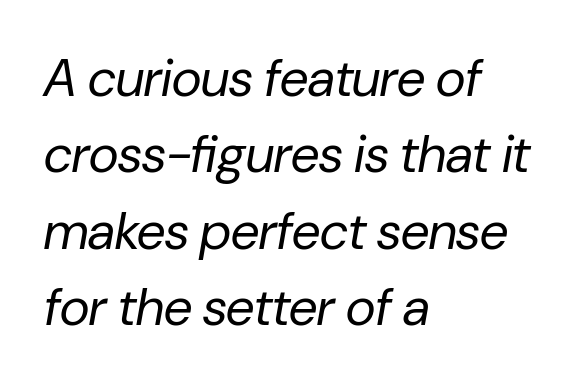
The image shows 52 px regular-weight type, italic (leaning right); set left-aligned, normal line spacing (1.47x), normal letter spacing, not underlined; low stroke contrast and a medium x-height.
